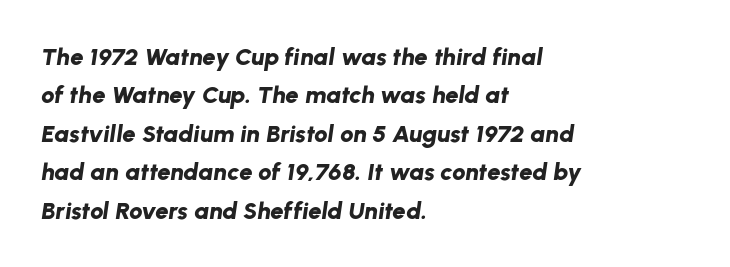
The image shows 24 px bold type, italic (leaning right); set left-aligned, normal line spacing (1.6x), normal letter spacing, not underlined.
